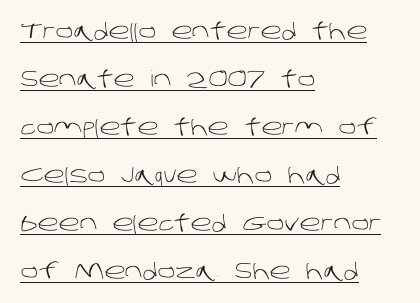
Q: Is the text bold? A: No.
Q: Is the text underlined? A: Yes.
Q: How is the paragraph aligned? A: Left-aligned.
Q: Is the spacing between letters normal or unusually wide? A: Normal.
Q: Is the spacing between lines tight, normal or loose? A: Loose.
